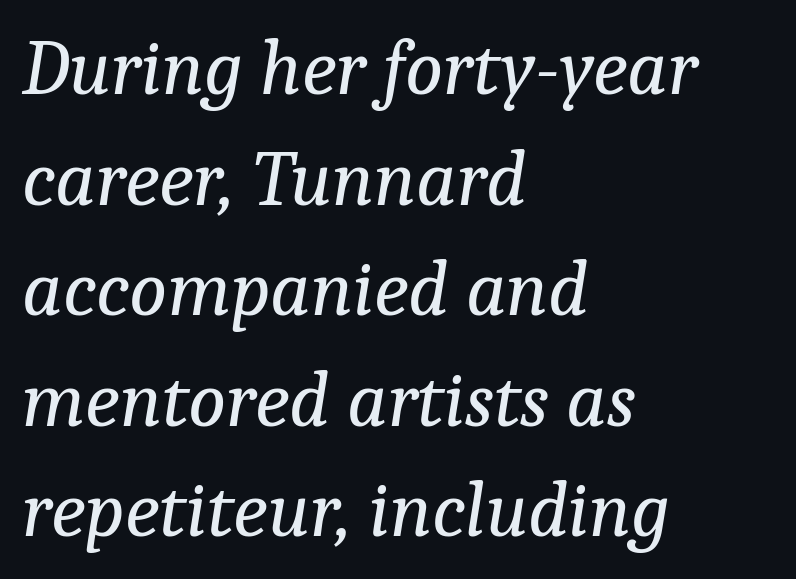
The image shows 79 px regular-weight serif type, italic (leaning right); set left-aligned, normal line spacing (1.4x), normal letter spacing, not underlined; low stroke contrast and a medium x-height.
